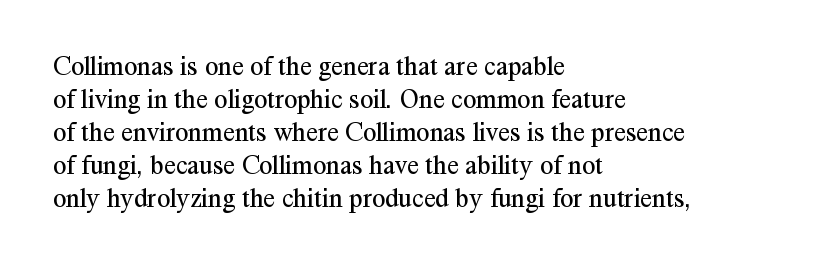
The type sits square on the baseline with zero lean. All the whitespace from short lines collects on the right. Students, note that the glyphs here touch the page at normal intervals. Weight class: somewhere from thin through regular. The foot of each line stays bare and open.
